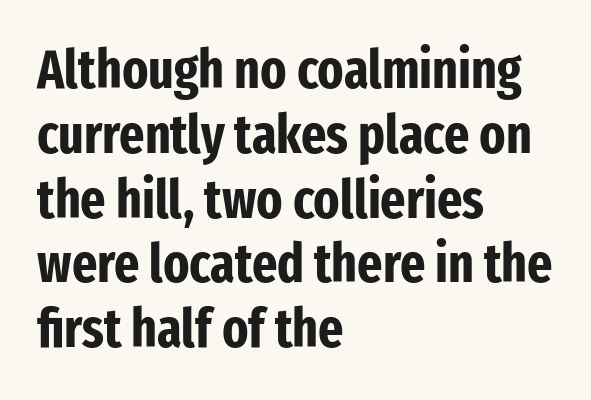
{"serif": "no", "italic": "no", "bold": "yes", "weight": "bold", "width": "condensed", "stroke_contrast": "low", "x_height": "medium", "monospaced": "no", "underline": "no", "align": "left", "line_spacing_ratio": 1.2, "letter_spacing": "normal", "letter_spacing_em": 0.0, "glyph_px": 54}
